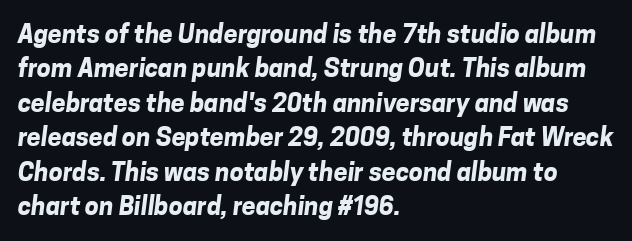
The image shows 25 px bold type; set left-aligned, normal line spacing (1.38x), normal letter spacing, not underlined.
